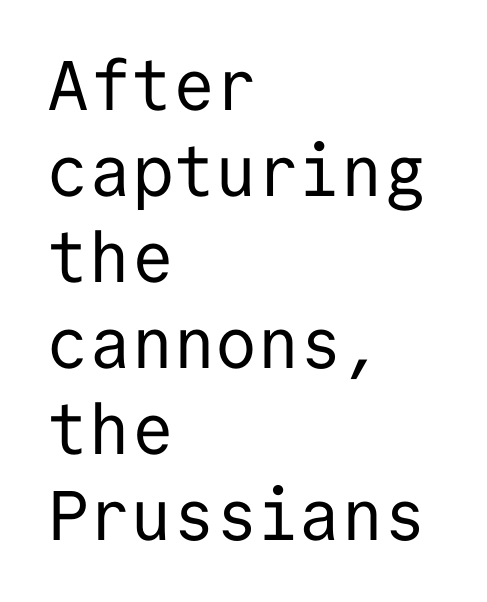
{"serif": "no", "italic": "no", "bold": "no", "weight": "regular", "width": "normal", "stroke_contrast": "low", "x_height": "medium", "monospaced": "yes", "underline": "no", "align": "left", "line_spacing_ratio": 1.23, "letter_spacing": "normal", "letter_spacing_em": 0.0, "glyph_px": 70}
